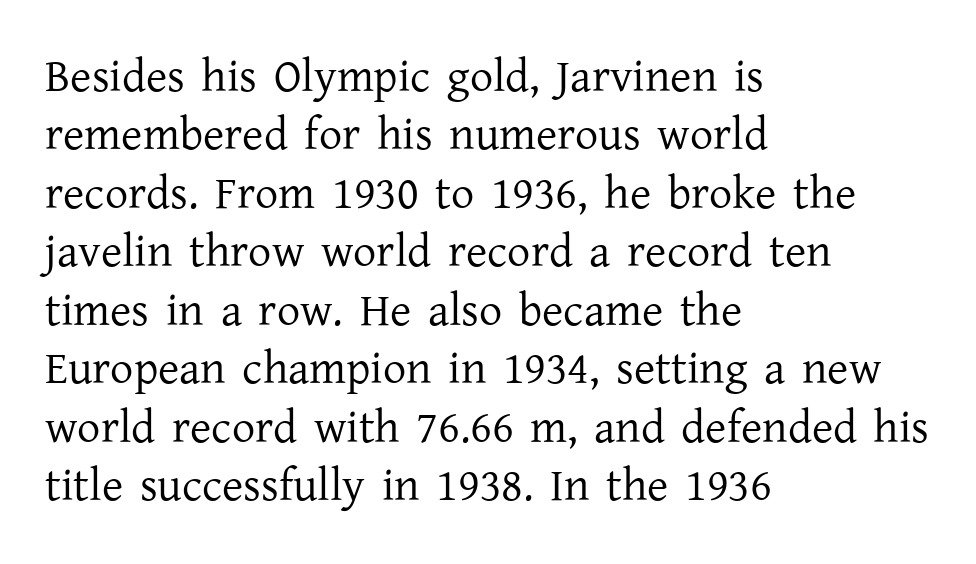
Q: Is the text bold? A: No.
Q: Is the text italic (slanted)? A: No, it is upright.
Q: Is the typeface a serif or a sans-serif typeface? A: Serif.
Q: Is the text underlined? A: No.
Q: How is the paragraph aligned? A: Left-aligned.
Q: Is the spacing between letters normal or unusually wide? A: Normal.
Q: Is the spacing between lines tight, normal or loose? A: Normal.
Q: Width (condensed, normal, or wide)? A: Normal.
Q: Stroke contrast? A: Low.
Q: x-height? A: Medium.
Q: Monospaced? A: No.
